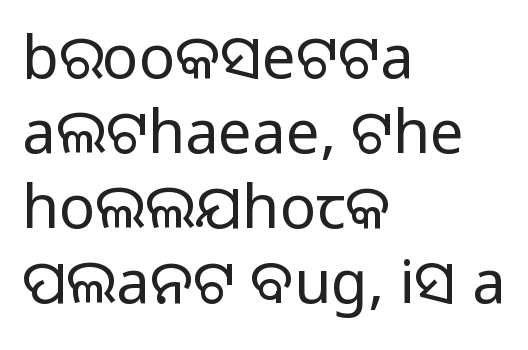
Q: Is the text bold? A: No.
Q: Is the text italic (slanted)? A: No, it is upright.
Q: Is the typeface a serif or a sans-serif typeface? A: Sans-serif.
Q: Is the text underlined? A: No.
Q: How is the paragraph aligned? A: Left-aligned.
Q: Is the spacing between letters normal or unusually wide? A: Normal.
Q: Is the spacing between lines tight, normal or loose? A: Normal.
Q: Width (condensed, normal, or wide)? A: Normal.
Q: Stroke contrast? A: Low.
Q: x-height? A: Medium.
Q: Monospaced? A: No.
